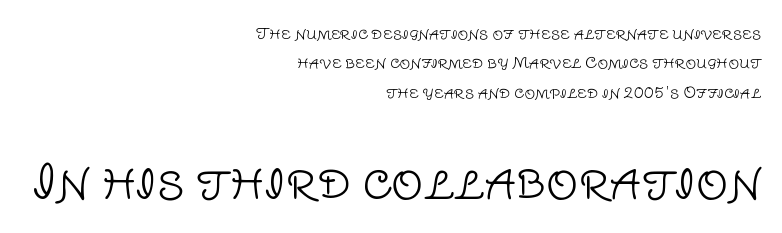
Q: Is the text bold? A: No.
Q: Is the text italic (slanted)? A: Yes.
Q: Is the typeface a serif or a sans-serif typeface? A: Sans-serif.
Q: Is the text underlined? A: No.
Q: How is the paragraph aligned? A: Right-aligned.
Q: Is the spacing between letters normal or unusually wide? A: Normal.
Q: Is the spacing between lines tight, normal or loose? A: Loose.
Q: Which block of text is set in a larger size, the first (top) or the second (bottom)? A: The second (bottom) one.
Q: Width (condensed, normal, or wide)? A: Normal.
Q: Stroke contrast? A: Low.
Q: x-height? A: Large.
Q: Monospaced? A: No.
